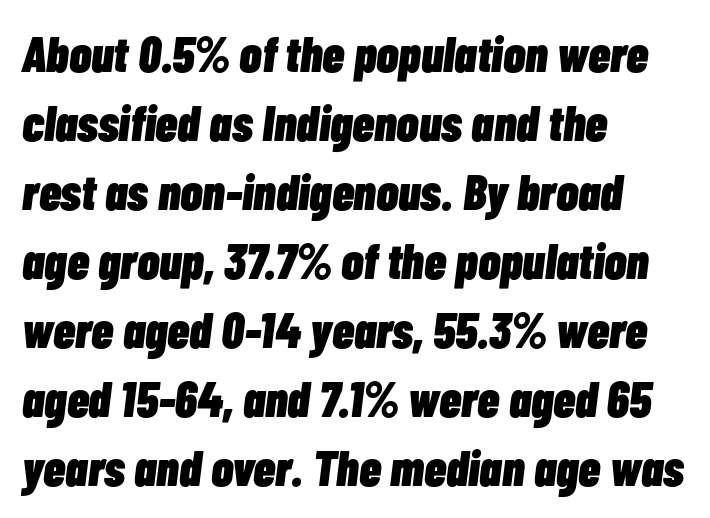
The image shows 50 px heavy, condensed type, italic (leaning right); set left-aligned, normal line spacing (1.38x), normal letter spacing, not underlined; low stroke contrast and a medium x-height.
